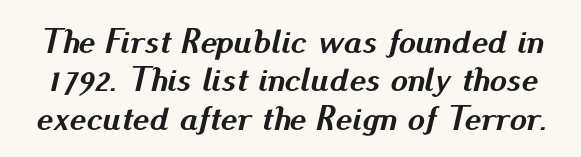
Q: Is the text bold? A: Yes.
Q: Is the text italic (slanted)? A: Yes, it leans right by about 13 degrees.
Q: Is the text underlined? A: No.
Q: Is the spacing between letters normal or unusually wide? A: Normal.
Q: Is the spacing between lines tight, normal or loose? A: Tight.
Q: Width (condensed, normal, or wide)? A: Normal.
Q: Stroke contrast? A: Medium.
Q: x-height? A: Small.
Q: Monospaced? A: No.
